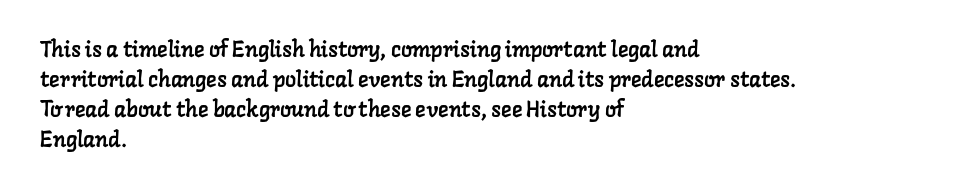
Q: Is the text underlined? A: No.
Q: How is the paragraph aligned? A: Left-aligned.
Q: Is the spacing between letters normal or unusually wide? A: Normal.
Q: Is the spacing between lines tight, normal or loose? A: Normal.
